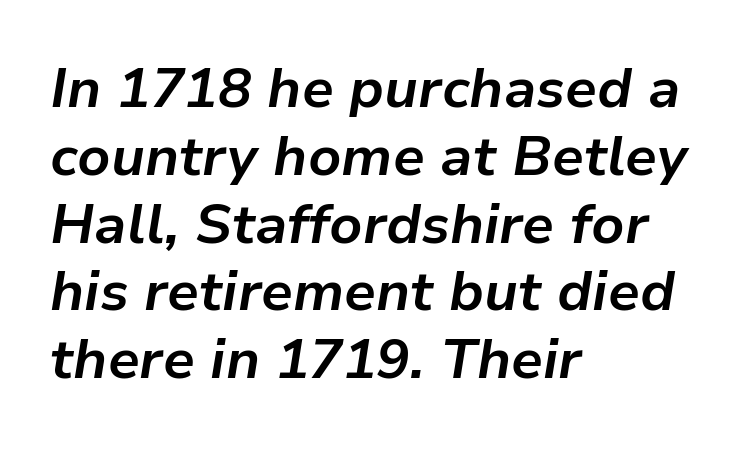
The image shows 56 px bold type, italic (leaning right); set left-aligned, line spacing 1.21x, normal letter spacing, not underlined; low stroke contrast and a medium x-height.
